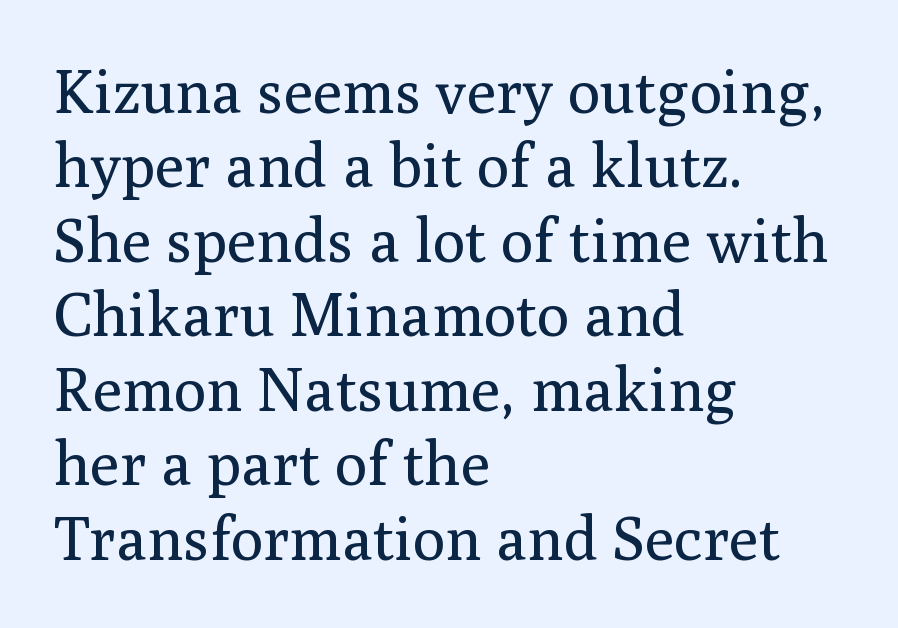
These lines keep a tight, regular rhythm from letter to letter. These lines are set flush left with a ragged right edge. Look at the bottom of the vertical strokes: they flare into serifs here. The gap between lines stays unmarked.
